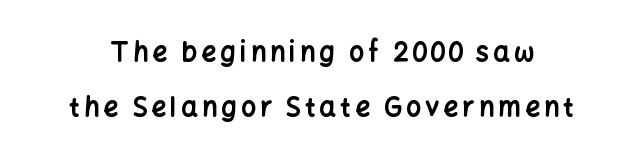
{"italic": "no", "bold": "yes", "underline": "no", "line_spacing": "loose", "line_spacing_ratio": 2.11, "glyph_px": 26}
